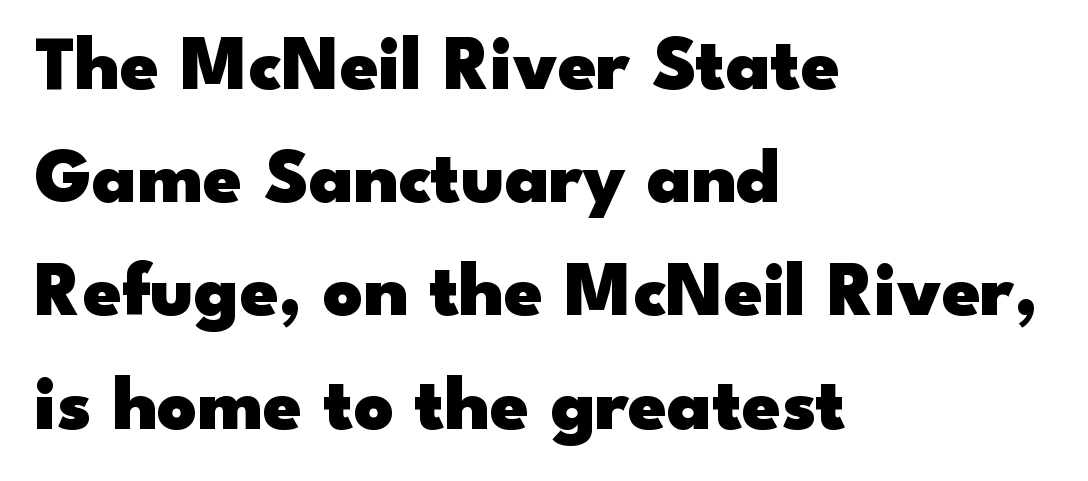
Has an underline been added? It has not. Character widths vary here, with narrow letters taking less room than wide ones. The rendering uses a moderate line-height, typical for paragraphs. Notice how thick the strokes are: this is what a full bold looks like. Alignment: flush left.
